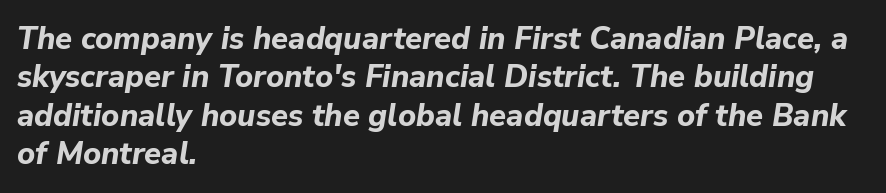
Q: Is the text bold? A: Yes.
Q: Is the text italic (slanted)? A: Yes, it leans right by about 9 degrees.
Q: Is the text underlined? A: No.
Q: How is the paragraph aligned? A: Left-aligned.
Q: Is the spacing between letters normal or unusually wide? A: Normal.
Q: Width (condensed, normal, or wide)? A: Normal.
Q: Stroke contrast? A: Low.
Q: x-height? A: Medium.
Q: Monospaced? A: No.
